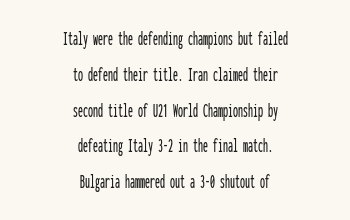
Q: Is the text italic (slanted)? A: No, it is upright.
Q: Is the text underlined? A: No.
Q: How is the paragraph aligned? A: Centered.
Q: Is the spacing between letters normal or unusually wide? A: Normal.
